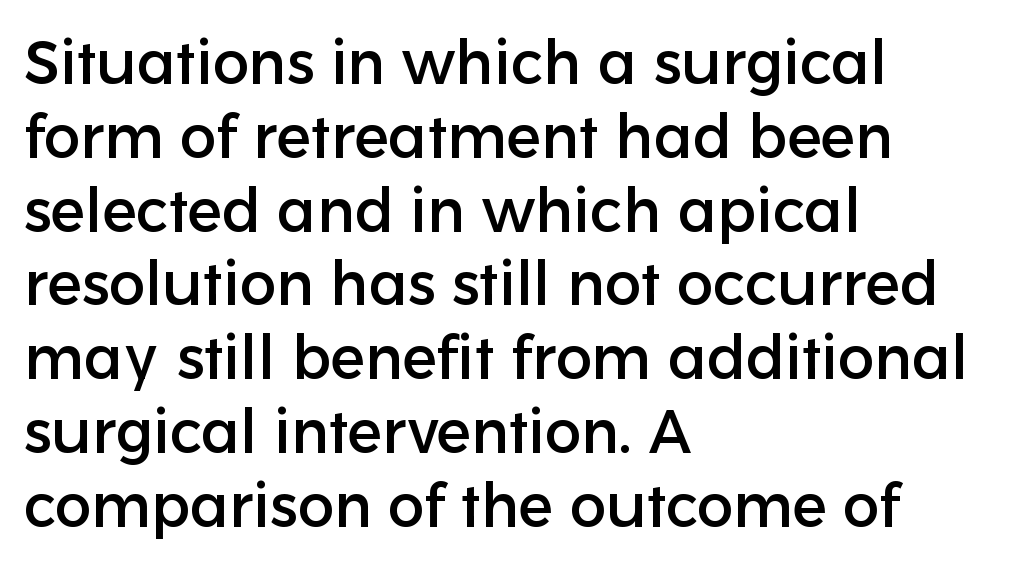
{"serif": "no", "italic": "no", "width": "normal", "stroke_contrast": "low", "x_height": "medium", "monospaced": "no", "underline": "no", "align": "left", "line_spacing_ratio": 1.21, "letter_spacing": "normal", "letter_spacing_em": 0.0, "glyph_px": 61}
